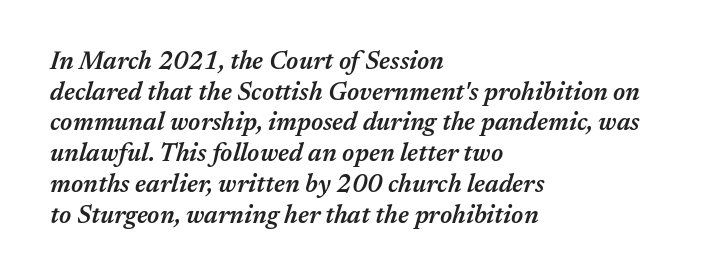
Q: Is the text bold? A: Semi-bold.
Q: Is the text italic (slanted)? A: Yes, it leans right by about 17 degrees.
Q: Is the text underlined? A: No.
Q: How is the paragraph aligned? A: Left-aligned.
Q: Is the spacing between letters normal or unusually wide? A: Normal.
